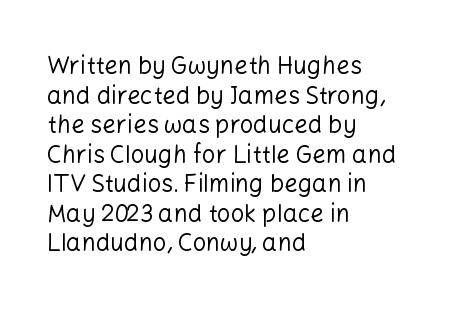
The image shows 24 px text type, upright; set left-aligned, line spacing 1.23x, normal letter spacing, not underlined.
